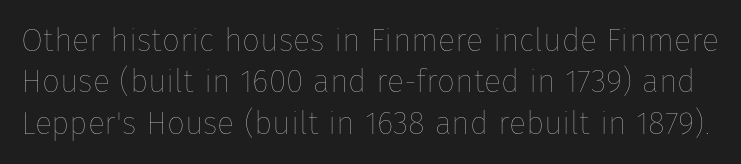
A clean baseline with only descenders dipping below it. Style check: upright. Nothing heavy about these letters — not bold at all. A typesetter would call this proportional, since set widths differ per character.
